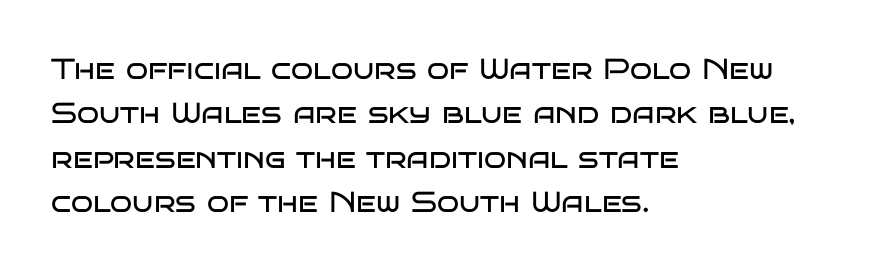
Has an underline been added? It has not. Characters follow at the spacing the type designer built in. Letterform terminals end flat and unadorned throughout the passage. Do the characters align in a grid? No, the font is proportional. Reading down the column, the eye jumps a familiar distance to each next line. A quiet, ordinary-to-light weight characterises the typeface.
